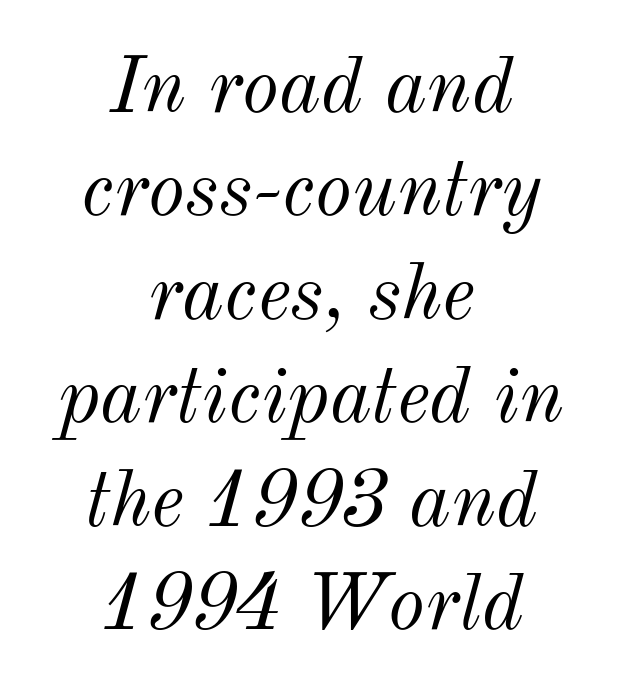
Observe the ordinary spacing: letters are neighbours, not strangers. The specimen omits any rule beneath the text block's lines. The face used here is proportionally spaced, like ordinary book or web type. Observe the lean: these are italic letterforms. Line starts and ends both wander, symmetrically. Stem width sits at or under what a default text font uses.
